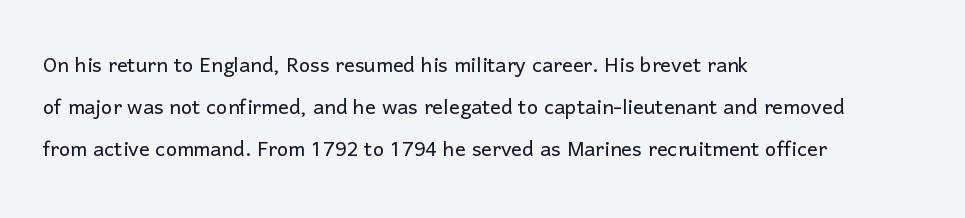
The image shows 27 px text type, upright; set left-aligned, normal line spacing (1.56x), normal letter spacing, not underlined.
